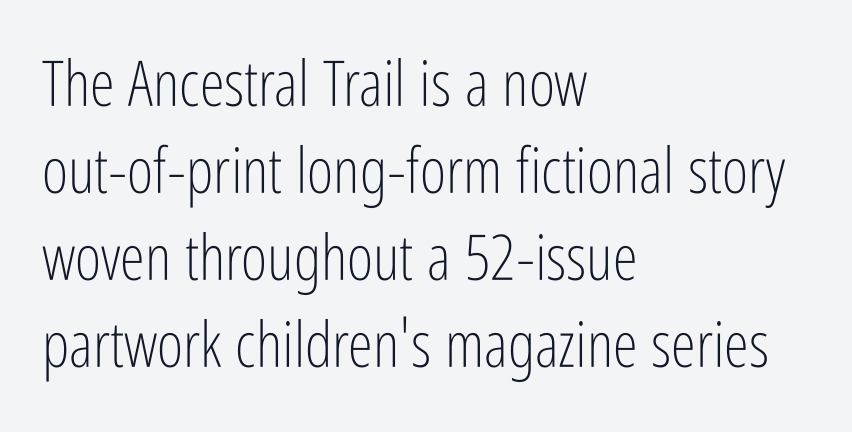
Q: Is the text bold? A: No.
Q: Is the text italic (slanted)? A: No, it is upright.
Q: Is the typeface a serif or a sans-serif typeface? A: Sans-serif.
Q: Is the text underlined? A: No.
Q: How is the paragraph aligned? A: Left-aligned.
Q: Is the spacing between letters normal or unusually wide? A: Normal.
Q: Is the spacing between lines tight, normal or loose? A: Normal.
Q: Width (condensed, normal, or wide)? A: Condensed.
Q: Stroke contrast? A: Low.
Q: x-height? A: Medium.
Q: Monospaced? A: No.
